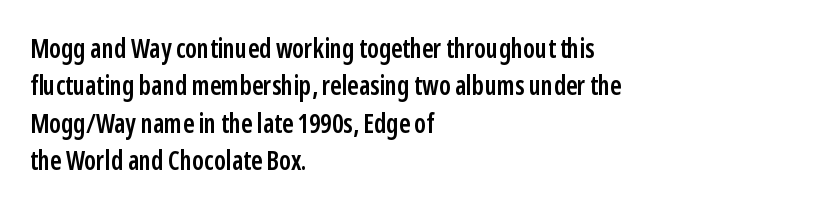
The image shows 26 px text type, upright; set left-aligned, normal line spacing (1.44x), normal letter spacing, not underlined.
